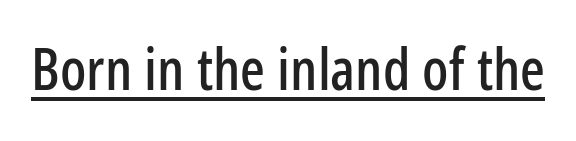
{"serif": "no", "italic": "no", "width": "condensed", "stroke_contrast": "low", "x_height": "medium", "monospaced": "no", "underline": "yes", "letter_spacing": "normal", "letter_spacing_em": 0.0, "glyph_px": 58}
